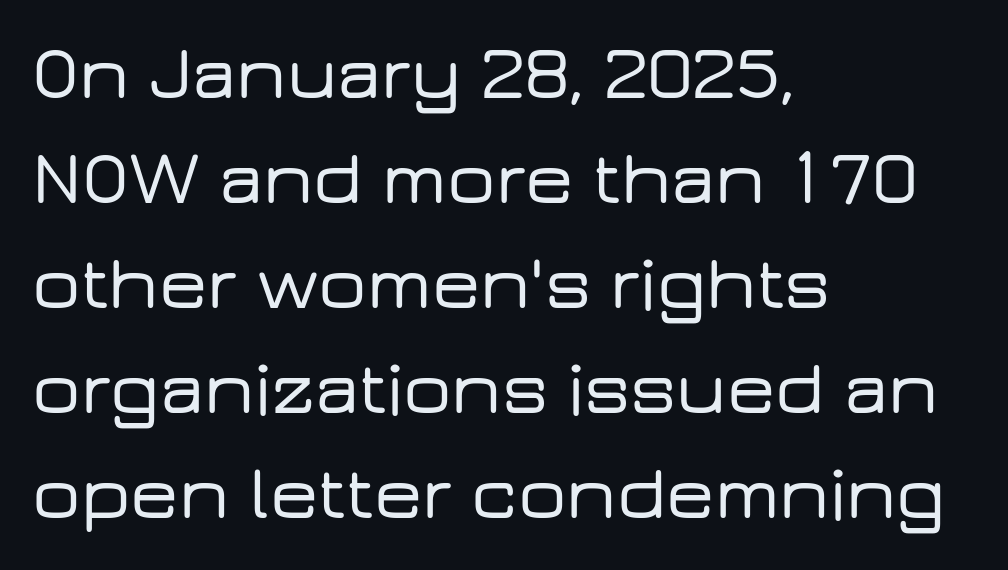
Q: Is the text italic (slanted)? A: No, it is upright.
Q: Is the typeface a serif or a sans-serif typeface? A: Sans-serif.
Q: Is the text underlined? A: No.
Q: How is the paragraph aligned? A: Left-aligned.
Q: Is the spacing between letters normal or unusually wide? A: Normal.
Q: Is the spacing between lines tight, normal or loose? A: Normal.
Q: Width (condensed, normal, or wide)? A: Wide.
Q: Stroke contrast? A: Low.
Q: x-height? A: Medium.
Q: Monospaced? A: No.
